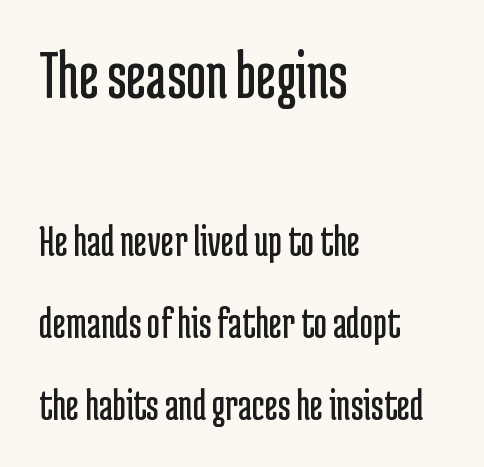
{"serif": "no", "italic": "no", "bold": "no", "weight": "regular", "width": "condensed", "stroke_contrast": "low", "x_height": "medium", "monospaced": "no", "underline": "no", "align": "left", "line_spacing_ratio": 1.78, "letter_spacing": "normal", "letter_spacing_em": 0.0, "larger_block": "first", "size_ratio": 1.5, "glyph_px": 69}
